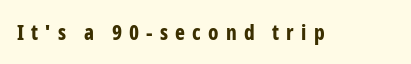
Q: Is the text bold? A: Yes.
Q: Is the text italic (slanted)? A: No, it is upright.
Q: Is the text underlined? A: No.
Q: Is the spacing between letters normal or unusually wide? A: Unusually wide.
